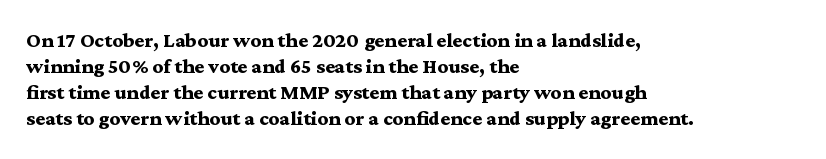
{"italic": "no", "bold": "yes", "underline": "no", "align": "left", "line_spacing_ratio": 1.24, "letter_spacing": "normal", "letter_spacing_em": 0.0, "glyph_px": 21}
